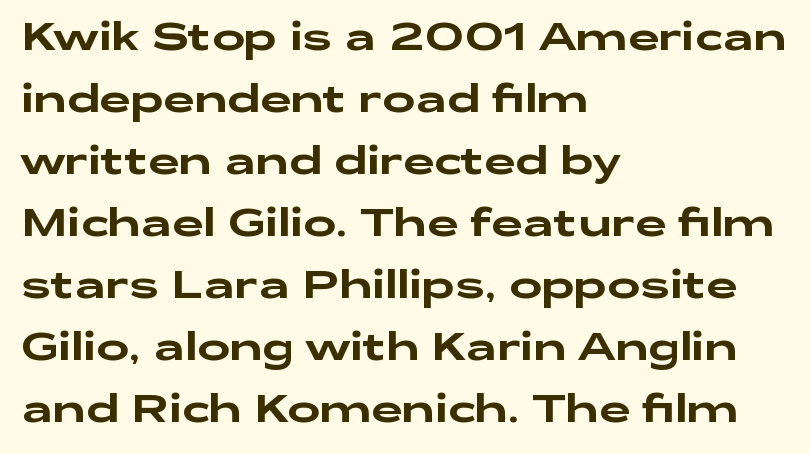
{"serif": "no", "italic": "no", "width": "wide", "stroke_contrast": "low", "x_height": "medium", "monospaced": "no", "underline": "no", "align": "left", "line_spacing": "normal", "line_spacing_ratio": 1.59, "letter_spacing": "normal", "letter_spacing_em": 0.0, "glyph_px": 39}
